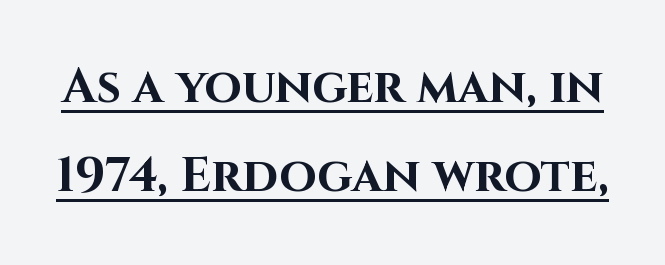
What decoration does the sample have? An underline. If you drew a line through each stem, it would be perfectly vertical. You can tell from the bare stems that sans-serif type was used. Observe the ordinary spacing: letters are neighbours, not strangers. Think of a printed novel: that variable character pitch is what you see here.
